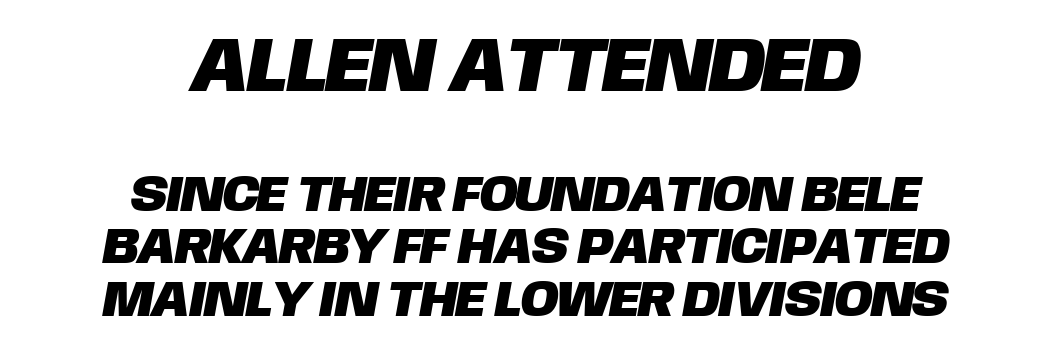
{"serif": "no", "width": "normal", "stroke_contrast": "low", "x_height": "large", "monospaced": "no", "underline": "no", "align": "center", "line_spacing": "tight", "line_spacing_ratio": 1.03, "letter_spacing": "normal", "letter_spacing_em": 0.0, "larger_block": "first", "size_ratio": 1.51, "glyph_px": 77}
